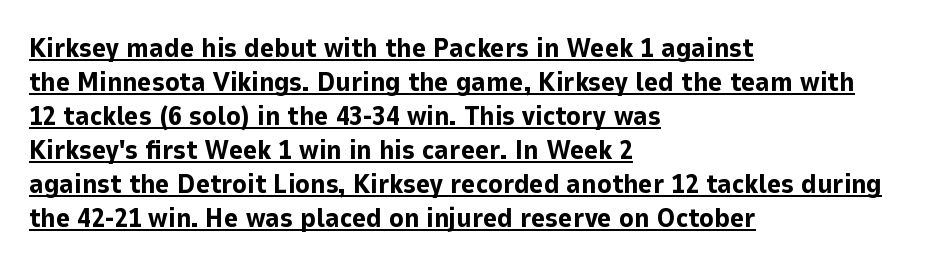
The image shows 27 px bold type, upright; set left-aligned, normal line spacing (1.26x), normal letter spacing, underlined.
